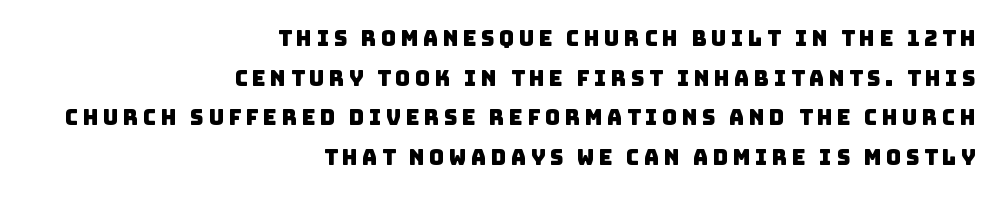
{"underline": "no", "align": "right", "line_spacing_ratio": 1.89, "letter_spacing": "wide", "letter_spacing_em": 0.21, "glyph_px": 21}
